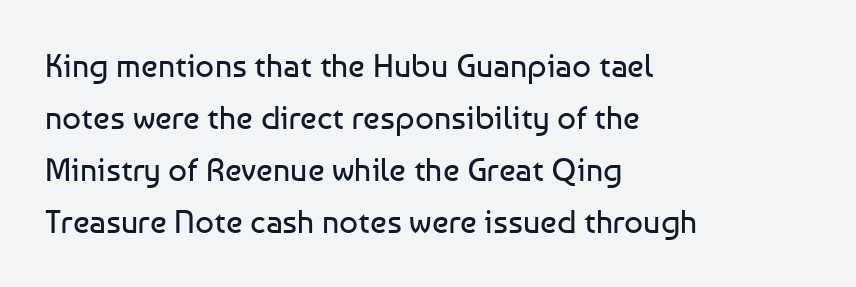
Q: Is the text bold? A: No.
Q: Is the text italic (slanted)? A: No, it is upright.
Q: Is the typeface a serif or a sans-serif typeface? A: Sans-serif.
Q: Is the text underlined? A: No.
Q: How is the paragraph aligned? A: Left-aligned.
Q: Is the spacing between letters normal or unusually wide? A: Normal.
Q: Is the spacing between lines tight, normal or loose? A: Normal.
Q: Width (condensed, normal, or wide)? A: Normal.
Q: Stroke contrast? A: Low.
Q: x-height? A: Medium.
Q: Monospaced? A: No.
